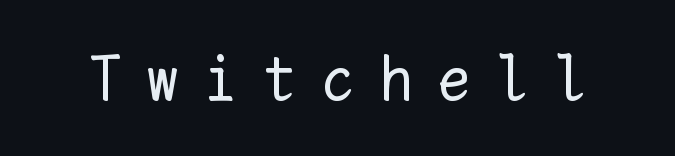
The image shows 64 px regular-weight type, upright, monospaced; set unusually wide letter spacing (+0.41 em), not underlined; low stroke contrast and a medium x-height.
